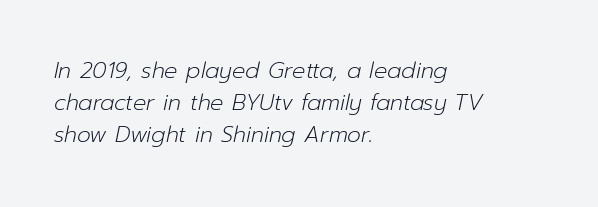
Q: Is the text bold? A: No.
Q: Is the text italic (slanted)? A: Yes, it leans right by about 12 degrees.
Q: Is the text underlined? A: No.
Q: How is the paragraph aligned? A: Left-aligned.
Q: Is the spacing between letters normal or unusually wide? A: Normal.
Q: Is the spacing between lines tight, normal or loose? A: Normal.
